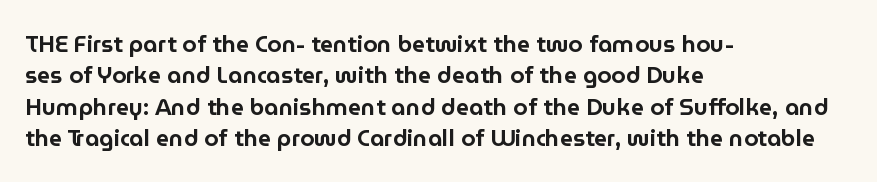
{"italic": "no", "underline": "no", "align": "left", "line_spacing": "normal", "line_spacing_ratio": 1.36, "letter_spacing": "normal", "letter_spacing_em": 0.0, "glyph_px": 23}
